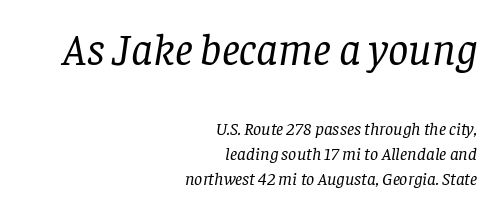
Q: Is the text bold? A: No.
Q: Is the text italic (slanted)? A: Yes, it leans right by about 8 degrees.
Q: Is the typeface a serif or a sans-serif typeface? A: Serif.
Q: Is the text underlined? A: No.
Q: How is the paragraph aligned? A: Right-aligned.
Q: Is the spacing between letters normal or unusually wide? A: Normal.
Q: Is the spacing between lines tight, normal or loose? A: Normal.
Q: Which block of text is set in a larger size, the first (top) or the second (bottom)? A: The first (top) one.
Q: Width (condensed, normal, or wide)? A: Normal.
Q: Stroke contrast? A: Low.
Q: x-height? A: Large.
Q: Monospaced? A: No.
